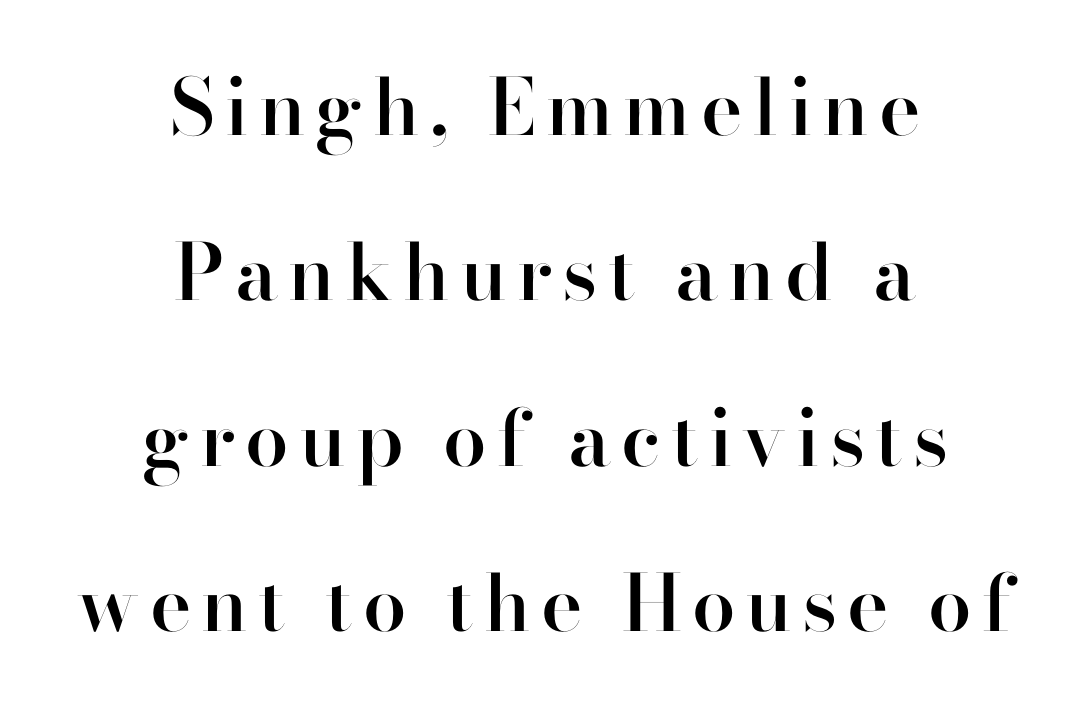
The image shows 78 px semibold sans-serif type, upright; set centered, loose line spacing (2.12x), not underlined; high stroke contrast and a small x-height.
